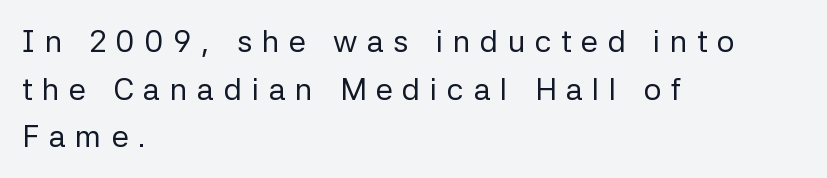
Q: Is the text bold? A: No.
Q: Is the text italic (slanted)? A: No, it is upright.
Q: Is the typeface a serif or a sans-serif typeface? A: Sans-serif.
Q: Is the text underlined? A: No.
Q: How is the paragraph aligned? A: Left-aligned.
Q: Is the spacing between letters normal or unusually wide? A: Unusually wide.
Q: Is the spacing between lines tight, normal or loose? A: Normal.
Q: Width (condensed, normal, or wide)? A: Normal.
Q: Stroke contrast? A: Low.
Q: x-height? A: Medium.
Q: Monospaced? A: No.
